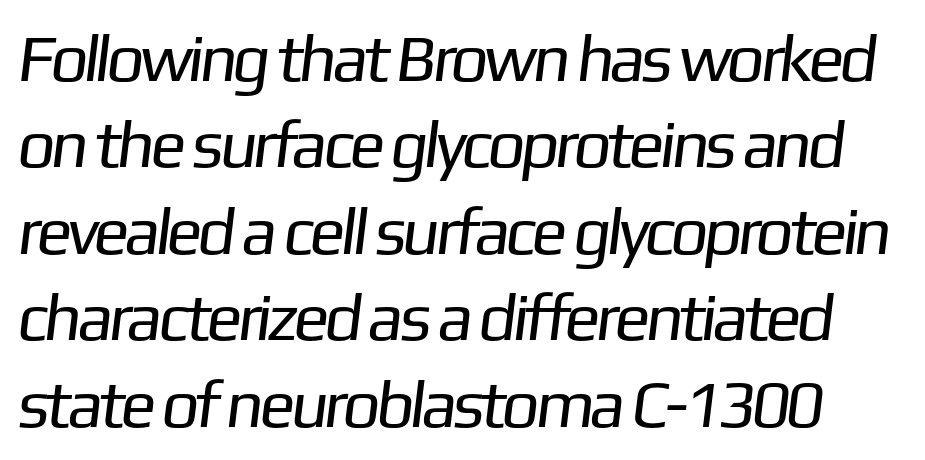
Typographically, this falls in the sans-serif category. Tracking here is standard; glyphs follow each other at the usual distance. In terms of leading, this rendering sits right in the middle. The string is rendered with underlining switched off.
